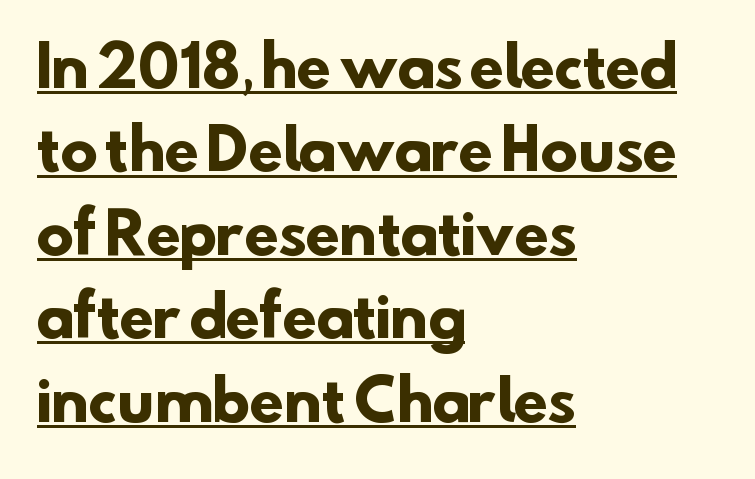
Q: Is the text bold? A: Yes.
Q: Is the typeface a serif or a sans-serif typeface? A: Sans-serif.
Q: Is the text underlined? A: Yes.
Q: How is the paragraph aligned? A: Left-aligned.
Q: Is the spacing between letters normal or unusually wide? A: Normal.
Q: Is the spacing between lines tight, normal or loose? A: Normal.
Q: Width (condensed, normal, or wide)? A: Normal.
Q: Stroke contrast? A: Low.
Q: x-height? A: Small.
Q: Monospaced? A: No.
